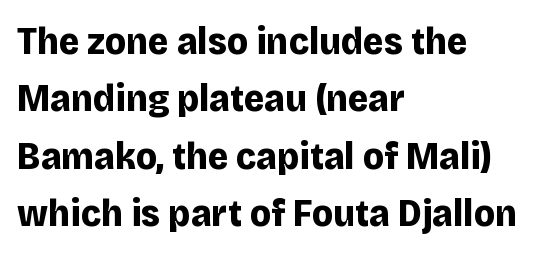
Glyph-to-glyph distance matches everyday printed text. Descenders hang freely into open space. Typographically, this falls in the sans-serif category. Interline gaps are of average width in this sample. Pretty heavy lettering here — definitely bold.
